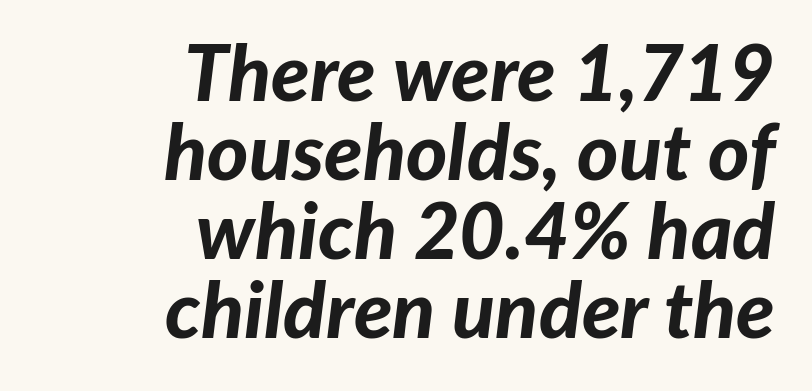
Q: Is the text bold? A: Yes.
Q: Is the text italic (slanted)? A: Yes, it leans right by about 7 degrees.
Q: Is the text underlined? A: No.
Q: How is the paragraph aligned? A: Right-aligned.
Q: Is the spacing between letters normal or unusually wide? A: Normal.
Q: Is the spacing between lines tight, normal or loose? A: Tight.
Q: Width (condensed, normal, or wide)? A: Normal.
Q: Stroke contrast? A: Low.
Q: x-height? A: Medium.
Q: Monospaced? A: No.
